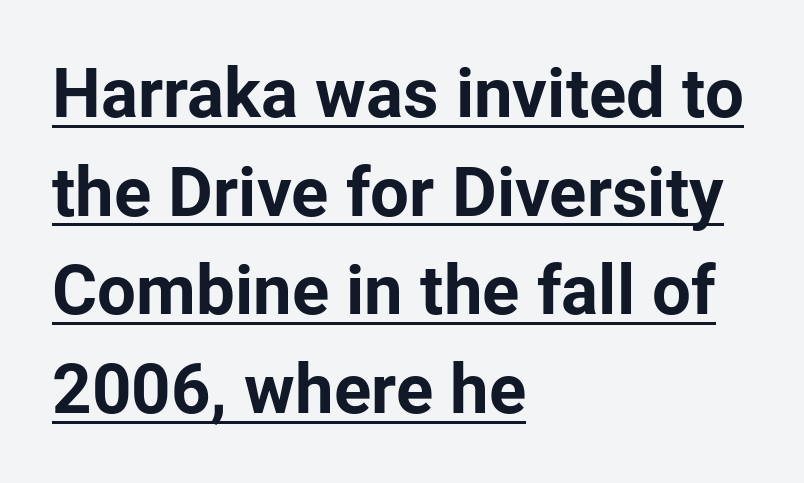
{"serif": "no", "italic": "no", "bold": "yes", "weight": "bold", "width": "normal", "stroke_contrast": "low", "x_height": "medium", "monospaced": "no", "underline": "yes", "align": "left", "line_spacing": "normal", "line_spacing_ratio": 1.43, "letter_spacing": "normal", "letter_spacing_em": 0.0, "glyph_px": 69}
